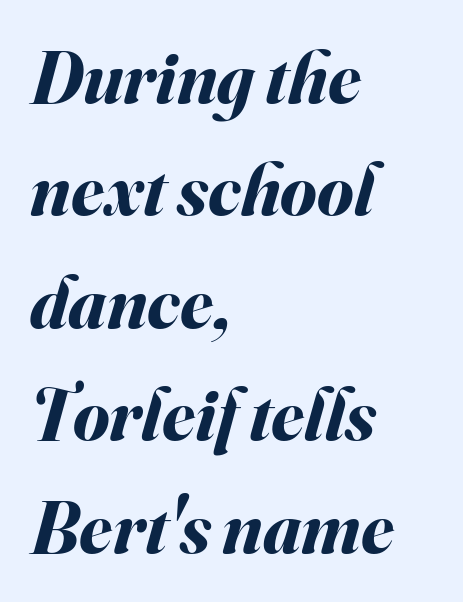
The image shows 74 px bold type, italic (leaning right); set left-aligned, normal line spacing (1.52x), normal letter spacing, not underlined; medium stroke contrast and a small x-height.
